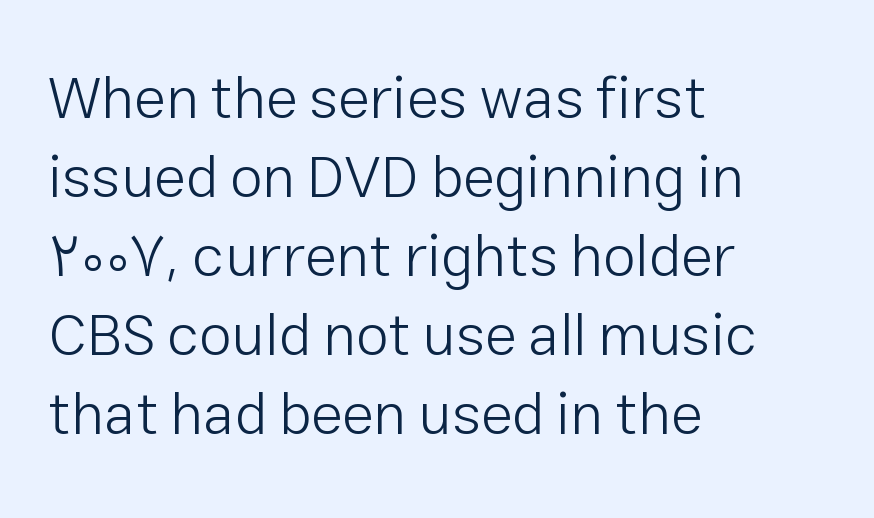
These lines are rendered in a variable-pitch font. Nobody touched the tracking dial on this one. A roman cut, with each character standing at attention. On a weight scale, this lands at 450 or below.
